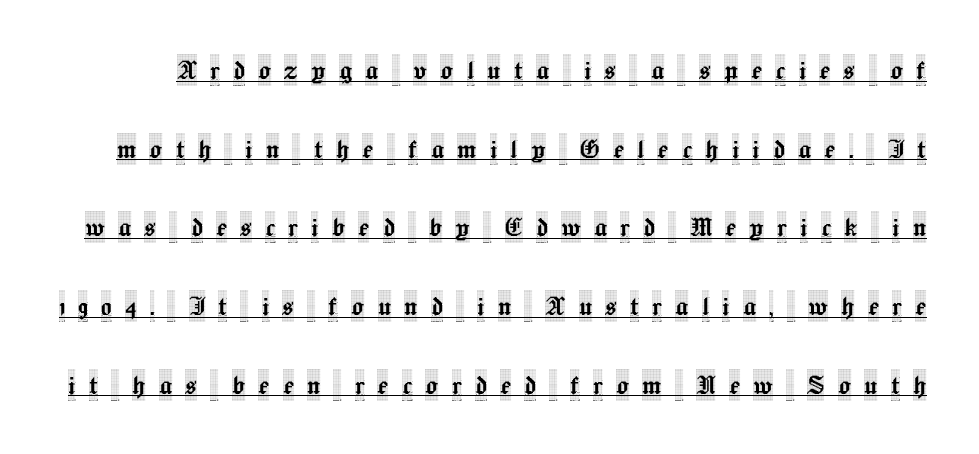
{"serif": "yes", "italic": "no", "width": "condensed", "x_height": "large", "monospaced": "no", "underline": "yes", "line_spacing": "loose", "line_spacing_ratio": 2.46, "letter_spacing": "wide", "letter_spacing_em": 0.41, "glyph_px": 32}
